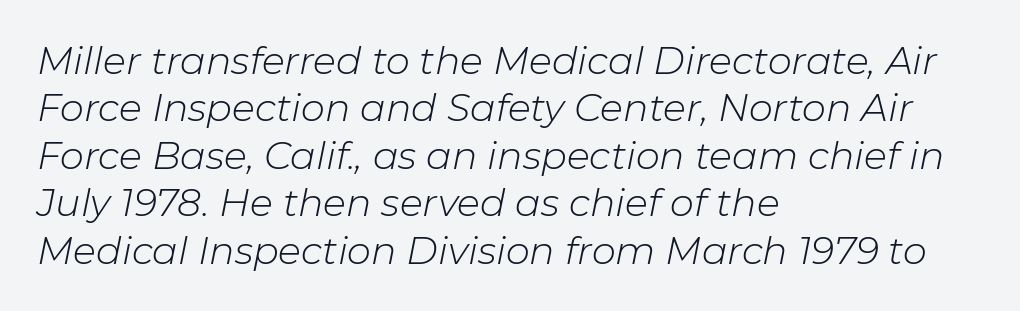
This is oblique type, the kind used for emphasis or titles. Vertically, the passage feels balanced, rows spaced as you'd expect. Leftover space on each line is placed entirely after the last word. Is the stroke heavy? The answer is a plain regular-or-lighter. Tracking here is standard; glyphs follow each other at the usual distance. The rendering uses natural spacing where letterforms have individual widths.
